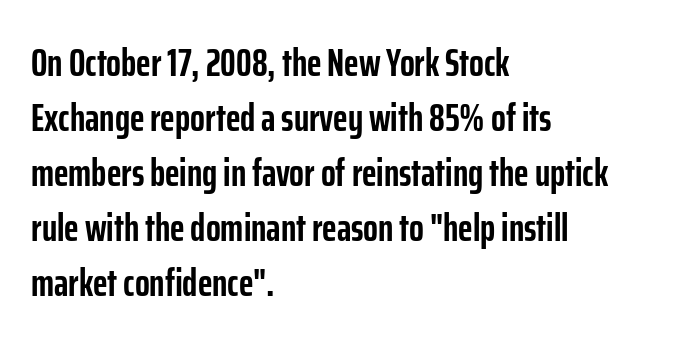
Serif or sans? Sans — the stroke terminals are bare. The face used here is proportionally spaced, like ordinary book or web type. The horizontal fit of the characters is conventional and even. Line beginnings align vertically; line endings do not. Just letters on the line, the space beneath them empty. Chunky letters — that's bold for sure.
